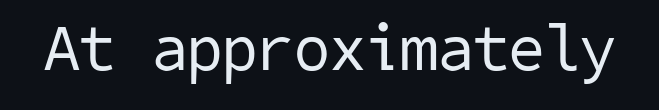
{"serif": "no", "bold": "no", "weight": "regular", "width": "normal", "stroke_contrast": "low", "x_height": "medium", "underline": "no", "letter_spacing": "normal", "letter_spacing_em": 0.0, "glyph_px": 65}
